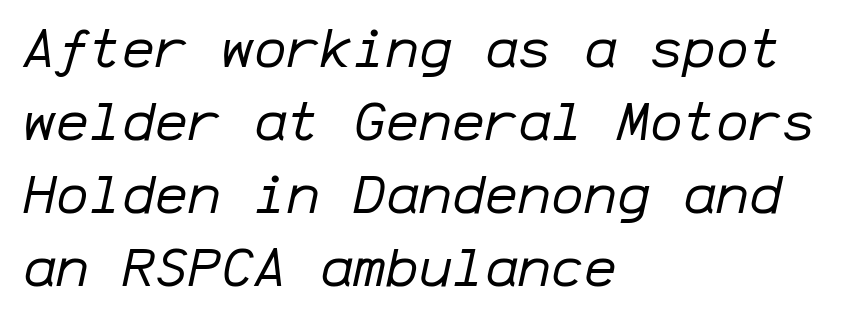
{"italic": "yes", "lean": "right", "slant_degrees": 12, "bold": "no", "weight": "regular", "width": "normal", "stroke_contrast": "low", "x_height": "medium", "monospaced": "yes", "underline": "no", "align": "left", "line_spacing": "normal", "line_spacing_ratio": 1.33, "letter_spacing": "normal", "letter_spacing_em": 0.0, "glyph_px": 55}
